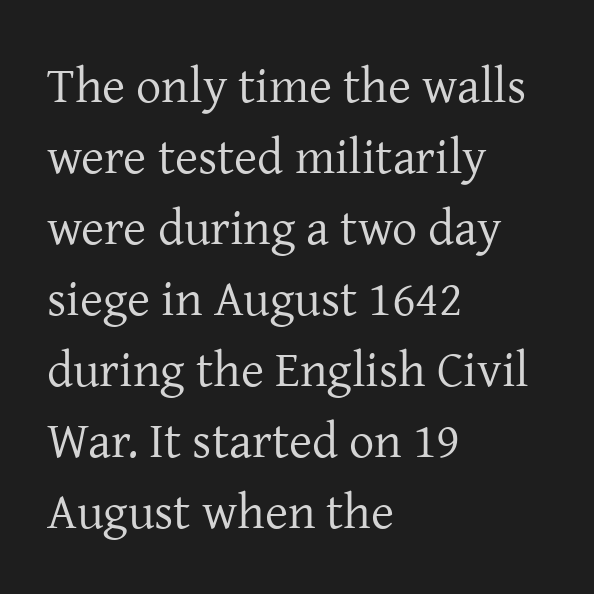
{"serif": "yes", "italic": "no", "bold": "no", "weight": "regular", "width": "normal", "stroke_contrast": "low", "x_height": "medium", "monospaced": "no", "underline": "no", "align": "left", "line_spacing": "normal", "line_spacing_ratio": 1.42, "letter_spacing": "normal", "letter_spacing_em": 0.0, "glyph_px": 50}
